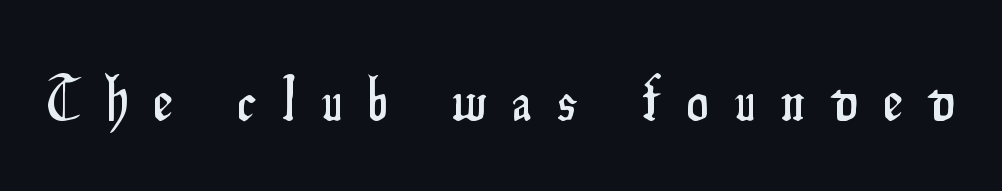
The image shows 61 px condensed sans-serif type, upright; set unusually wide letter spacing (+0.43 em), not underlined; low stroke contrast and a small x-height.
